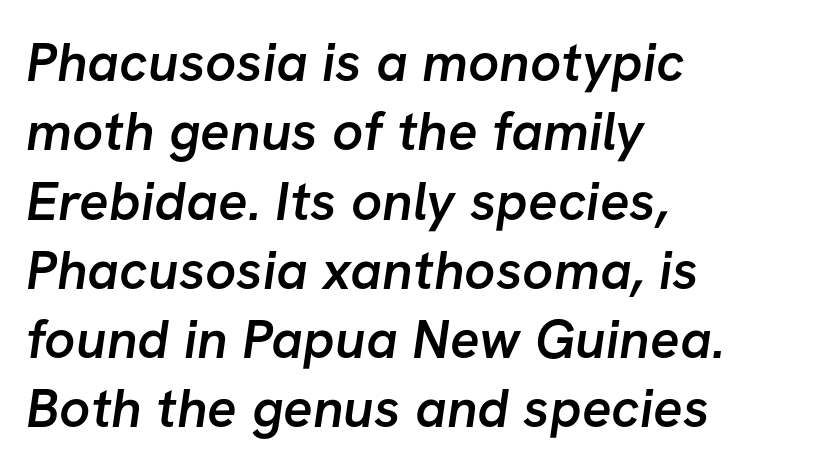
Q: Is the text bold? A: Semi-bold.
Q: Is the typeface a serif or a sans-serif typeface? A: Sans-serif.
Q: Is the text underlined? A: No.
Q: How is the paragraph aligned? A: Left-aligned.
Q: Is the spacing between letters normal or unusually wide? A: Normal.
Q: Is the spacing between lines tight, normal or loose? A: Normal.
Q: Width (condensed, normal, or wide)? A: Normal.
Q: Stroke contrast? A: Low.
Q: x-height? A: Medium.
Q: Monospaced? A: No.
